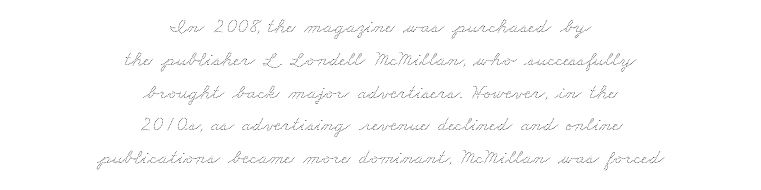
{"bold": "no", "underline": "no", "align": "center", "line_spacing": "normal", "line_spacing_ratio": 1.56, "letter_spacing": "normal", "letter_spacing_em": 0.0, "glyph_px": 21}
